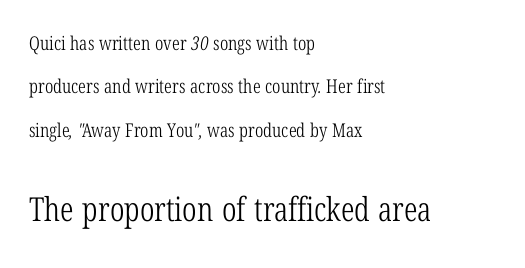
Q: Is the text bold? A: No.
Q: Is the typeface a serif or a sans-serif typeface? A: Serif.
Q: Is the text underlined? A: No.
Q: How is the paragraph aligned? A: Left-aligned.
Q: Is the spacing between letters normal or unusually wide? A: Normal.
Q: Is the spacing between lines tight, normal or loose? A: Loose.
Q: Which block of text is set in a larger size, the first (top) or the second (bottom)? A: The second (bottom) one.
Q: Width (condensed, normal, or wide)? A: Condensed.
Q: Stroke contrast? A: Low.
Q: x-height? A: Medium.
Q: Monospaced? A: No.
